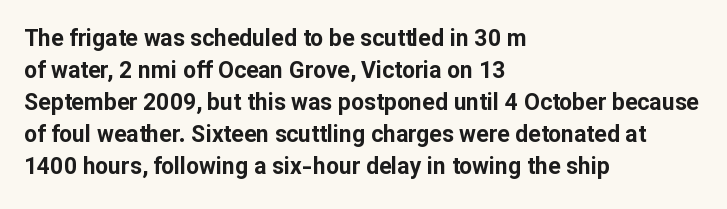
Q: Is the text bold? A: Yes.
Q: Is the text italic (slanted)? A: No, it is upright.
Q: Is the text underlined? A: No.
Q: How is the paragraph aligned? A: Left-aligned.
Q: Is the spacing between letters normal or unusually wide? A: Normal.
Q: Is the spacing between lines tight, normal or loose? A: Normal.
